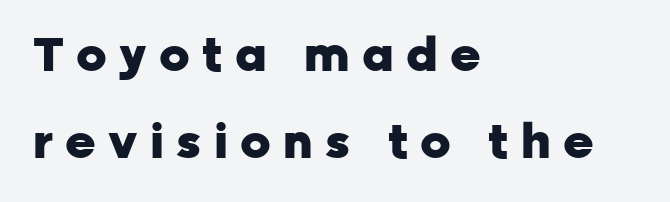
Ordinary non-slanted type is in use. Its strokes are broad and dark, the hallmark of bold type. Letters rest on an invisible, unmarked baseline. Look at the bottom of the vertical strokes: they stop flat, with no serifs. These lines stack with their left ends in a neat column.
